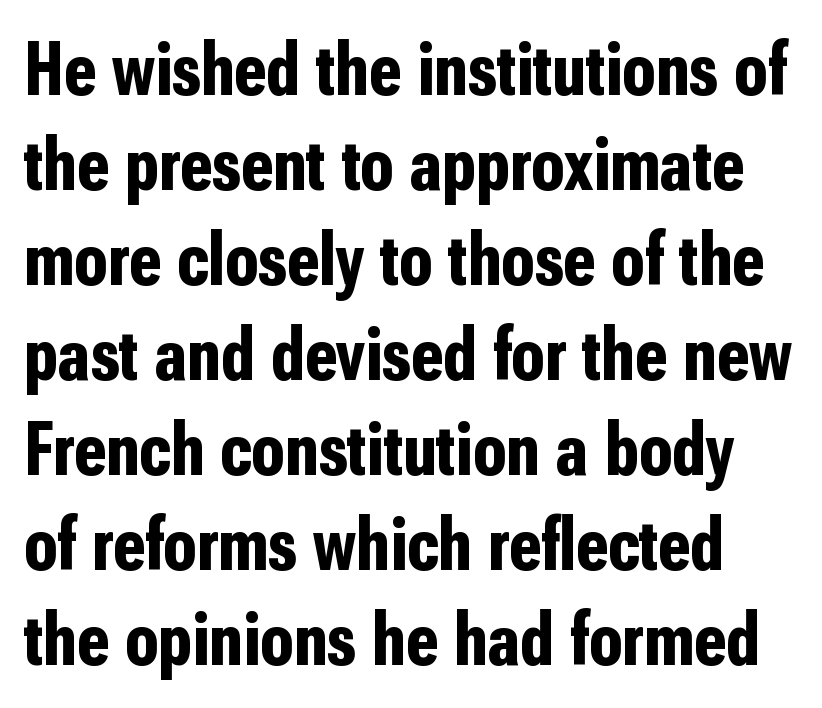
The image shows 76 px bold, condensed sans-serif type, upright; set normal line spacing (1.25x), normal letter spacing, not underlined; low stroke contrast and a medium x-height.
